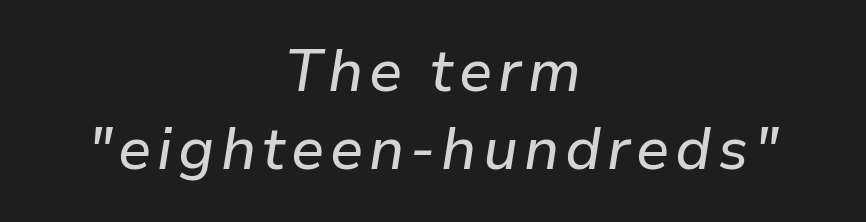
This block has exactly the height ordinary leading produces. Horizontally, the lines are justified to the midpoint only. Check under the words: just untouched page. Note the varied advance widths — an 'i' is clearly narrower than an 'm'.
